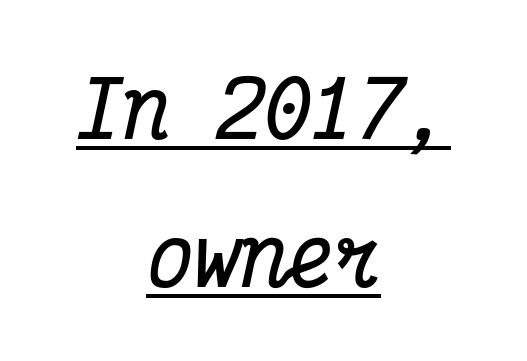
The image shows 78 px bold, condensed serif type, italic (leaning right), monospaced; set centered, loose line spacing (1.9x), normal letter spacing, underlined; medium stroke contrast and a medium x-height.
